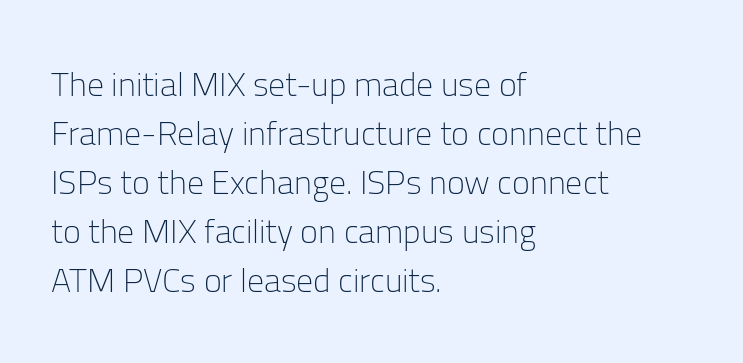
Each letter keeps its own natural width here, so spacing adapts to shape. Has an underline been added? It has not. Nothing unusual about the tracking: characters are spaced as the font intends. Designer's note — italics off, roman on.
